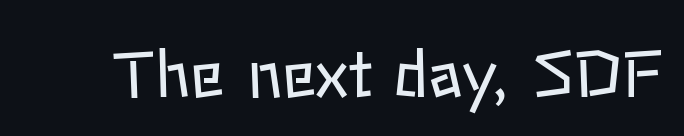
Q: Is the text bold? A: No.
Q: Is the text italic (slanted)? A: No, it is upright.
Q: Is the text underlined? A: No.
Q: Is the spacing between letters normal or unusually wide? A: Normal.
Q: Width (condensed, normal, or wide)? A: Normal.
Q: Stroke contrast? A: Low.
Q: x-height? A: Medium.
Q: Monospaced? A: No.
